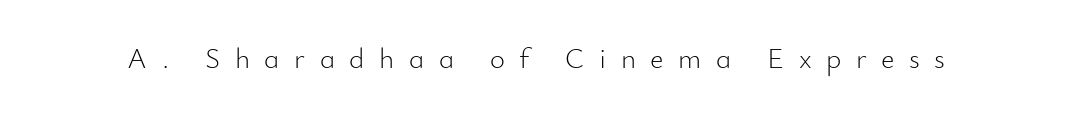
The image shows 29 px light sans-serif type, upright; set unusually wide letter spacing (+0.5 em), not underlined; low stroke contrast and a small x-height.
